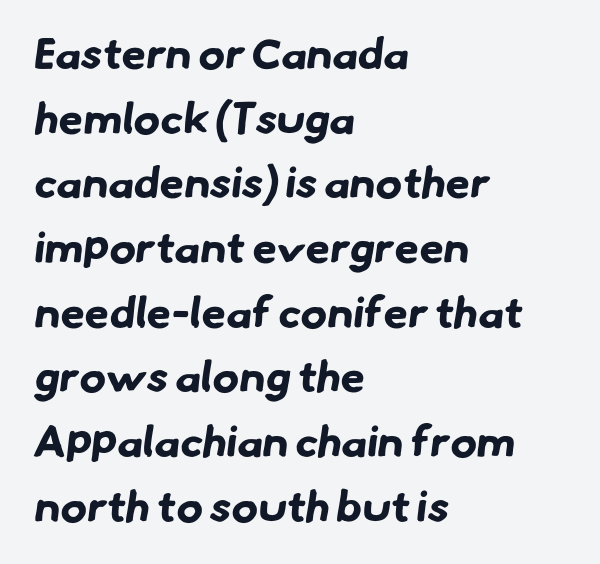
Q: Is the text bold? A: Yes.
Q: Is the typeface a serif or a sans-serif typeface? A: Sans-serif.
Q: Is the text underlined? A: No.
Q: How is the paragraph aligned? A: Left-aligned.
Q: Is the spacing between letters normal or unusually wide? A: Normal.
Q: Is the spacing between lines tight, normal or loose? A: Normal.
Q: Width (condensed, normal, or wide)? A: Normal.
Q: Stroke contrast? A: Low.
Q: x-height? A: Small.
Q: Monospaced? A: No.
